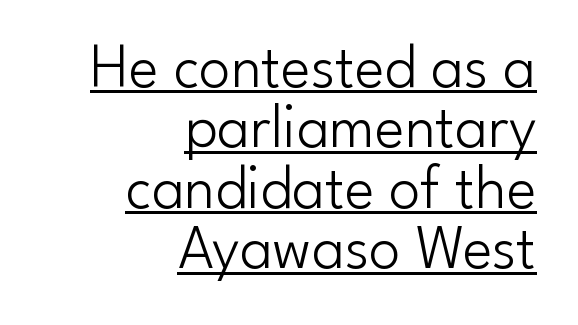
Q: Is the text bold? A: No.
Q: Is the text italic (slanted)? A: No, it is upright.
Q: Is the typeface a serif or a sans-serif typeface? A: Sans-serif.
Q: Is the text underlined? A: Yes.
Q: How is the paragraph aligned? A: Right-aligned.
Q: Is the spacing between letters normal or unusually wide? A: Normal.
Q: Is the spacing between lines tight, normal or loose? A: Tight.
Q: Width (condensed, normal, or wide)? A: Normal.
Q: Stroke contrast? A: Low.
Q: x-height? A: Small.
Q: Monospaced? A: No.
